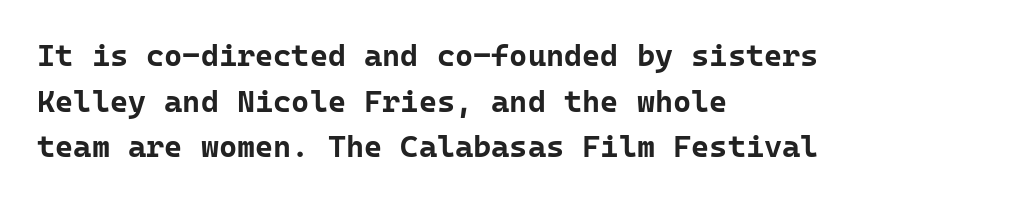
The image shows 31 px bold sans-serif type, upright, monospaced; set left-aligned, normal line spacing (1.47x), normal letter spacing, not underlined; low stroke contrast and a medium x-height.
